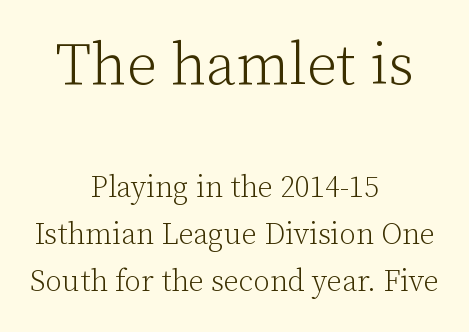
Compared with a typical body face, this is equally light or lighter still. The emphasis by scale lands on block number one, above. Italic: no, the glyphs are upright roman. The line-height multiplier appears to be the usual default. Quick note: underline off. Examine the stroke ends and you'll spot serifs.
